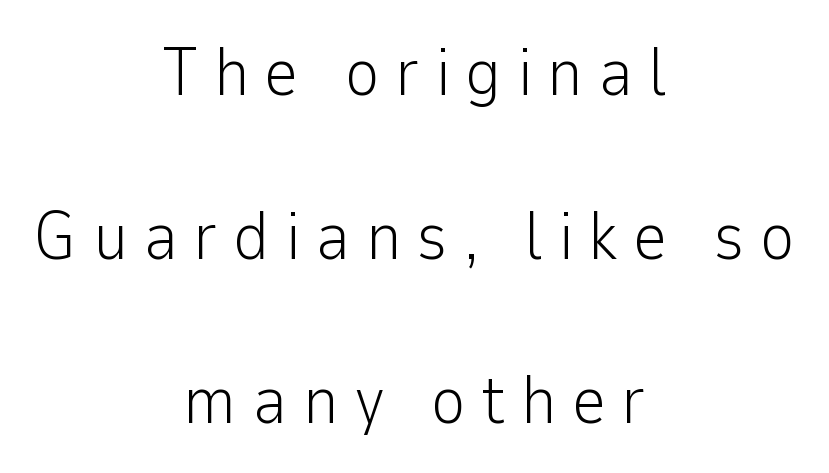
{"serif": "no", "italic": "no", "bold": "no", "weight": "light", "width": "normal", "stroke_contrast": "low", "x_height": "medium", "monospaced": "no", "underline": "no", "align": "center", "line_spacing": "loose", "line_spacing_ratio": 2.41, "letter_spacing": "wide", "letter_spacing_em": 0.22, "glyph_px": 68}
